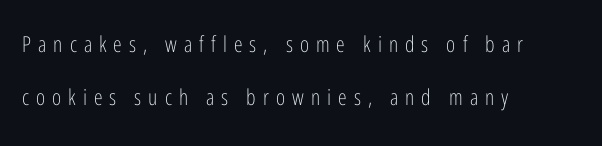
The gap between lines stays unmarked. Regarding leading, the lines here are spaced well apart. Words appear elongated and porous because spacing is wide. This sample is left-justified, so line endings fall wherever the words run out. Posture: straight, roman, zero tilt.
